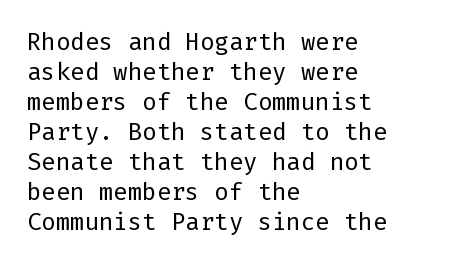
The image shows 24 px text type, upright; set left-aligned, normal line spacing (1.25x), normal letter spacing, not underlined.
